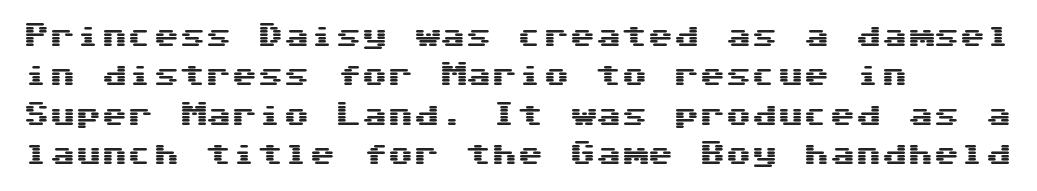
Q: Is the text italic (slanted)? A: No, it is upright.
Q: Is the text underlined? A: No.
Q: How is the paragraph aligned? A: Left-aligned.
Q: Is the spacing between letters normal or unusually wide? A: Normal.
Q: Is the spacing between lines tight, normal or loose? A: Normal.
